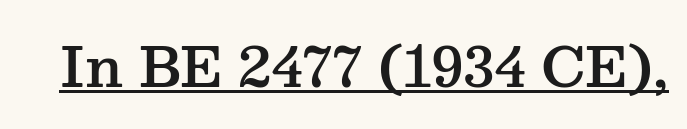
{"serif": "yes", "italic": "no", "width": "wide", "stroke_contrast": "medium", "x_height": "medium", "monospaced": "no", "underline": "yes", "letter_spacing": "normal", "letter_spacing_em": 0.0, "glyph_px": 54}
